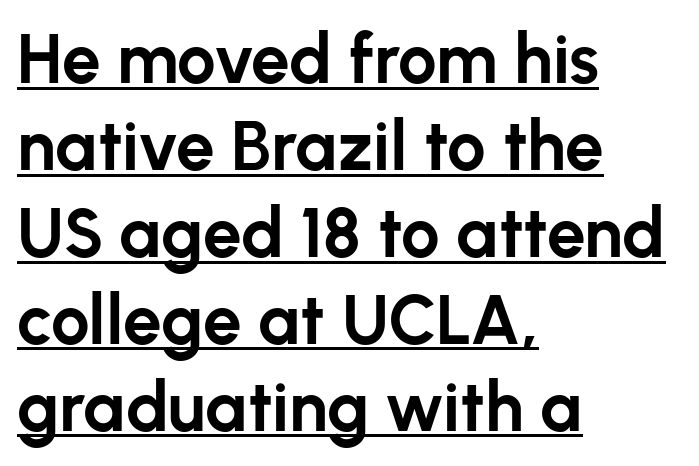
You could call the tracking neutral — neither tight nor loose. You can tell it's not italic because the verticals are truly vertical. Line spacing here is normal. Nope, no serifs anywhere on these letters.
